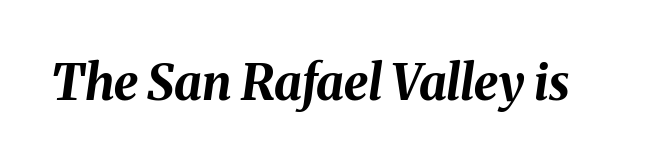
The image shows 49 px bold type, italic (leaning right); set normal letter spacing, not underlined; medium stroke contrast and a medium x-height.
